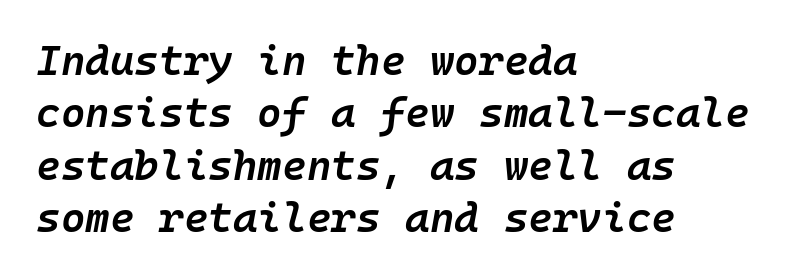
Q: Is the text bold? A: Semi-bold.
Q: Is the text italic (slanted)? A: Yes, it leans right by about 10 degrees.
Q: Is the text underlined? A: No.
Q: How is the paragraph aligned? A: Left-aligned.
Q: Is the spacing between letters normal or unusually wide? A: Normal.
Q: Is the spacing between lines tight, normal or loose? A: Normal.
Q: Width (condensed, normal, or wide)? A: Normal.
Q: Stroke contrast? A: Low.
Q: x-height? A: Medium.
Q: Monospaced? A: Yes.
